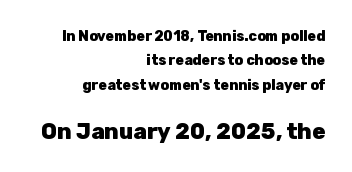
The image shows 22 px bold type, upright; set right-aligned, line spacing 1.74x, normal letter spacing, not underlined; the second (bottom) block is 1.57x larger.
